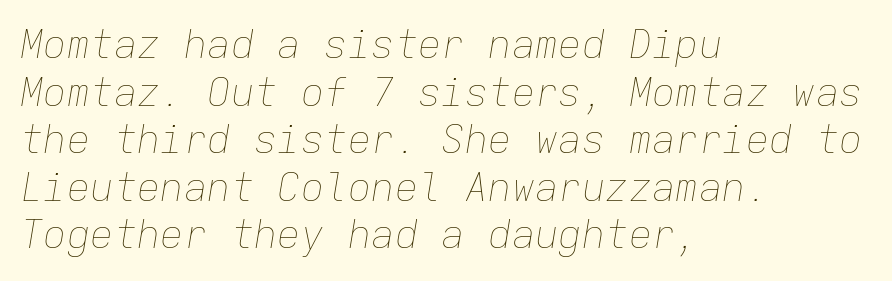
The typesetter chose a ragged-right arrangement here. Type without underlining. The passage shown is typed in a monospace face where columns stay perfectly aligned. No heavy texture on the line: the type isn't bold. Inter-character spacing is left at the font's built-in metrics. The whole block is typeset with a tilt.
